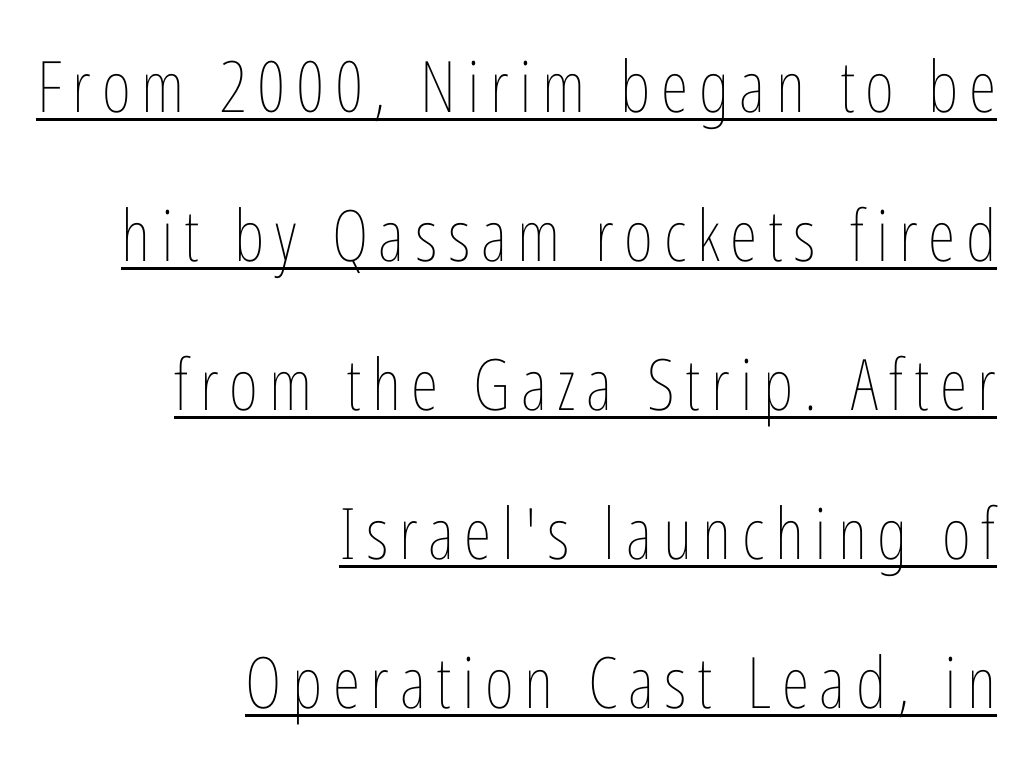
Q: Is the text bold? A: No.
Q: Is the text italic (slanted)? A: No, it is upright.
Q: Is the text underlined? A: Yes.
Q: How is the paragraph aligned? A: Right-aligned.
Q: Is the spacing between lines tight, normal or loose? A: Loose.
Q: Width (condensed, normal, or wide)? A: Condensed.
Q: Stroke contrast? A: Low.
Q: x-height? A: Medium.
Q: Monospaced? A: No.
